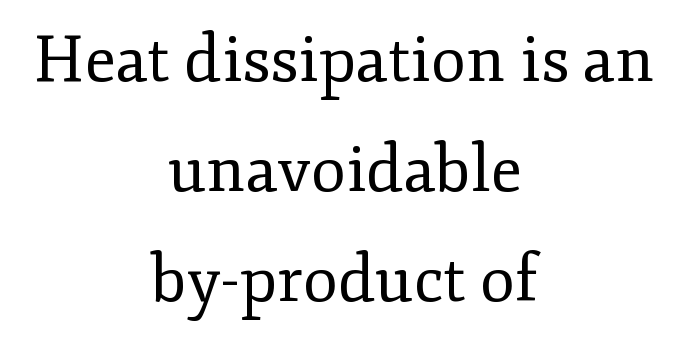
{"serif": "yes", "italic": "no", "bold": "no", "weight": "regular", "width": "normal", "stroke_contrast": "low", "x_height": "small", "monospaced": "no", "underline": "no", "align": "center", "line_spacing_ratio": 1.72, "letter_spacing": "normal", "letter_spacing_em": 0.0, "glyph_px": 64}
